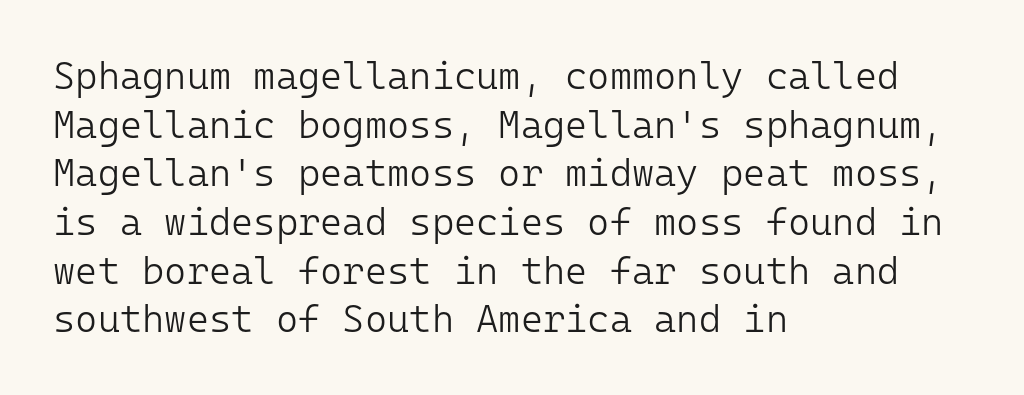
Q: Is the text bold? A: No.
Q: Is the text italic (slanted)? A: No, it is upright.
Q: Is the typeface a serif or a sans-serif typeface? A: Sans-serif.
Q: Is the text underlined? A: No.
Q: How is the paragraph aligned? A: Left-aligned.
Q: Is the spacing between letters normal or unusually wide? A: Normal.
Q: Is the spacing between lines tight, normal or loose? A: Normal.
Q: Width (condensed, normal, or wide)? A: Normal.
Q: Stroke contrast? A: Low.
Q: x-height? A: Medium.
Q: Monospaced? A: Yes.
